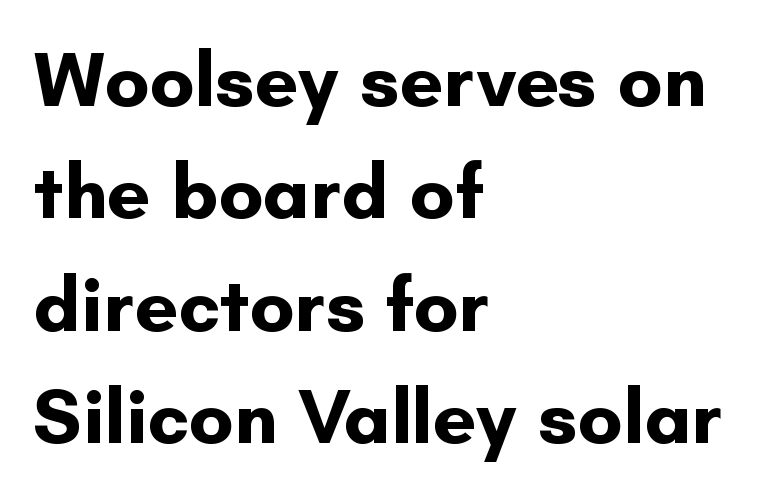
{"serif": "no", "italic": "no", "bold": "yes", "weight": "bold", "width": "normal", "stroke_contrast": "low", "x_height": "small", "monospaced": "no", "underline": "no", "align": "left", "line_spacing": "normal", "line_spacing_ratio": 1.46, "letter_spacing": "normal", "letter_spacing_em": 0.0, "glyph_px": 77}
